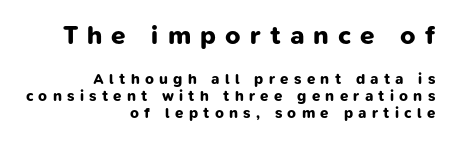
The image shows 26 px bold type; set right-aligned, tight line spacing (1.12x), unusually wide letter spacing (+0.35 em), not underlined; the first (top) block is 1.73x larger.
